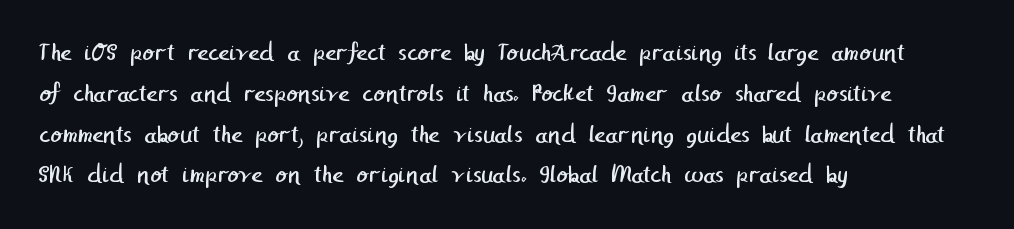
Nothing unusual about the tracking: characters are spaced as the font intends. The compositor pushed each line to the left boundary. Vertical stems look standard width or narrower in stroke. Rule under the text: the space is simply empty. Baseline-to-baseline distance is the conventional proportion of letter height.
